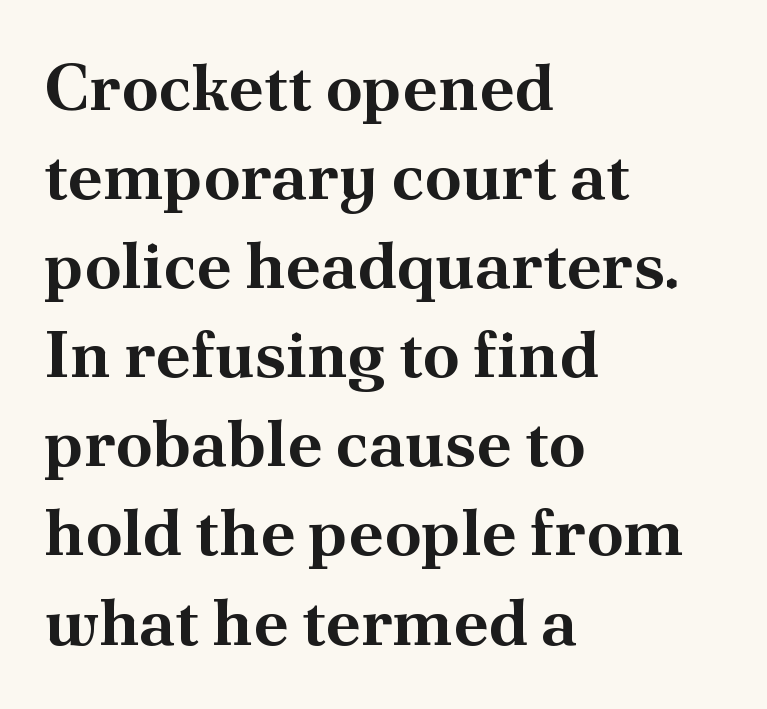
{"serif": "yes", "italic": "no", "bold": "yes", "weight": "bold", "width": "normal", "stroke_contrast": "medium", "x_height": "small", "monospaced": "no", "underline": "no", "align": "left", "line_spacing": "normal", "line_spacing_ratio": 1.35, "letter_spacing": "normal", "letter_spacing_em": 0.0, "glyph_px": 66}
